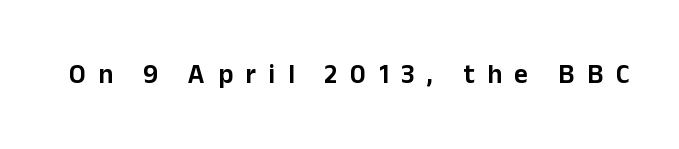
Upright lettering throughout. Tracking here is generous; glyphs stand well apart from one another. A clean baseline with only descenders dipping below it.
